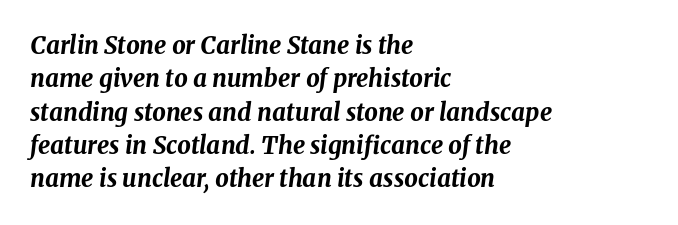
{"italic": "yes", "lean": "right", "slant_degrees": 8, "bold": "yes", "underline": "no", "align": "left", "line_spacing": "normal", "line_spacing_ratio": 1.39, "letter_spacing": "normal", "letter_spacing_em": 0.0, "glyph_px": 24}
